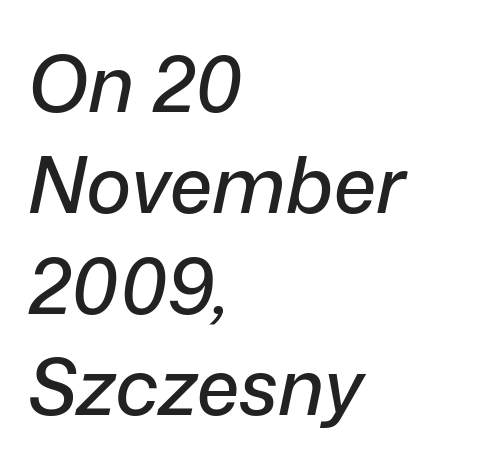
Slant detected: the letters are inclined. Note the varied advance widths — an 'i' is clearly narrower than an 'm'. The passage shown has conventional tracking throughout. The gap between lines stays unmarked.
